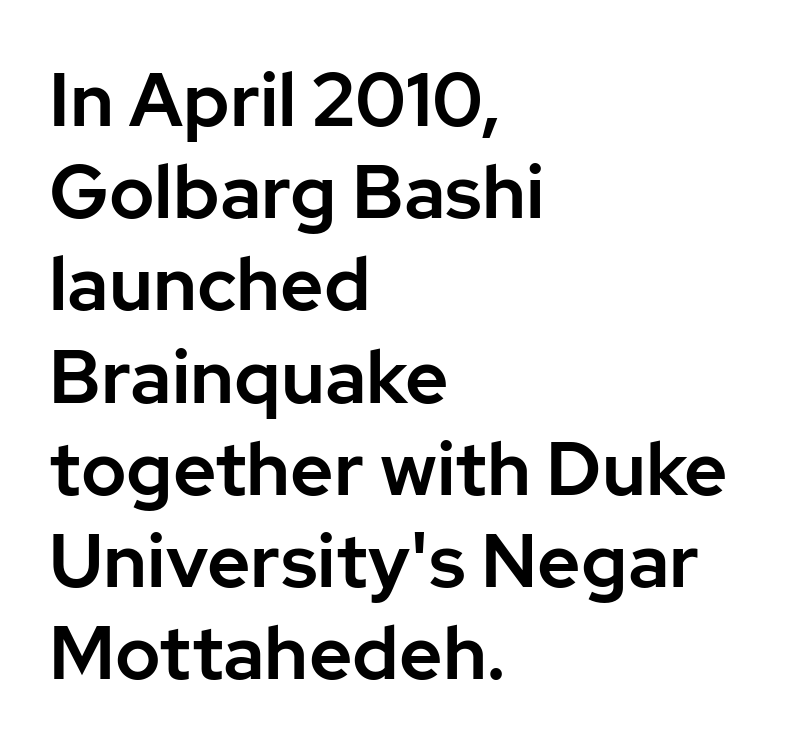
Think of a printed novel: that variable character pitch is what you see here. Unmarked baselines from the first word to the last. Serifs: no, the terminals of the letterforms are clean. Visually the block forms a straight wall on the left and a jagged coastline on the right. How are the letters spaced? Ordinarily, with no added tracking.
